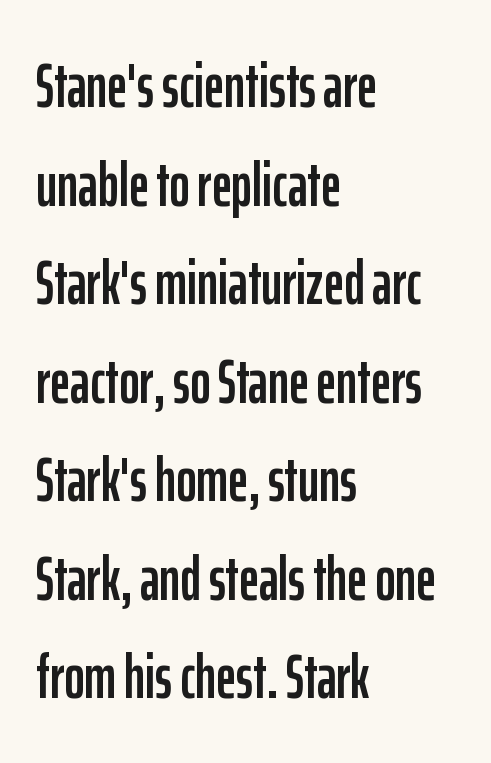
Q: Is the text italic (slanted)? A: No, it is upright.
Q: Is the typeface a serif or a sans-serif typeface? A: Sans-serif.
Q: Is the text underlined? A: No.
Q: How is the paragraph aligned? A: Left-aligned.
Q: Is the spacing between letters normal or unusually wide? A: Normal.
Q: Is the spacing between lines tight, normal or loose? A: Normal.
Q: Width (condensed, normal, or wide)? A: Condensed.
Q: Stroke contrast? A: Low.
Q: x-height? A: Medium.
Q: Monospaced? A: No.
